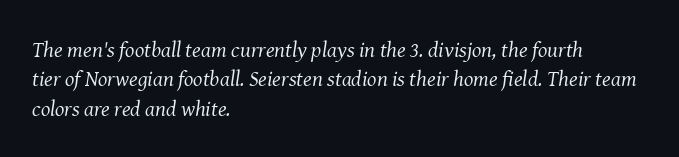
The image shows 22 px text type, italic (leaning right); set left-aligned, normal line spacing (1.33x), normal letter spacing, not underlined.
